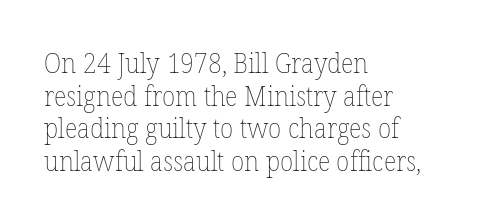
Q: Is the text bold? A: No.
Q: Is the text italic (slanted)? A: No, it is upright.
Q: Is the text underlined? A: No.
Q: How is the paragraph aligned? A: Left-aligned.
Q: Is the spacing between letters normal or unusually wide? A: Normal.
